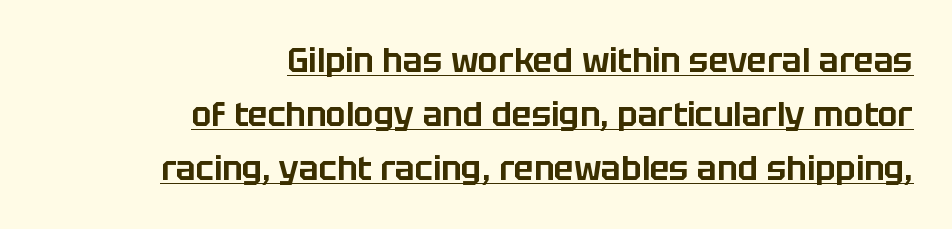
This sample uses an upright cut, with every glyph sitting square on the baseline. Successive baselines arrive at the customary interval. This sample is right-justified, so line beginnings fall wherever the words allow. A typesetter would call this zero additional tracking. Think of a printed novel: that variable character pitch is what you see here. Unlike a traditional serif, this face leaves its strokes unadorned.
